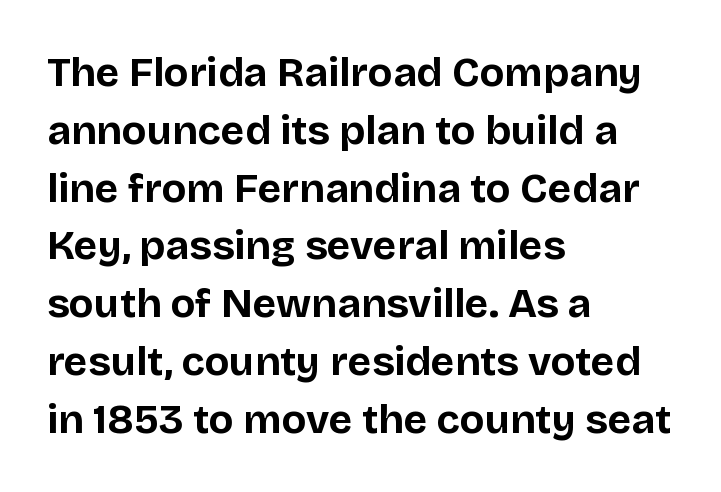
The paragraph shown leans on its left margin. The rendering shows plain stroke endings on the letterforms — a sans-serif design. Check the space under the baseline: it is left empty. Looks like regular typesetting: each glyph gets only the width it needs. Nobody touched the tracking dial on this one. I'd describe the lettering as bold — thick and assertive.
